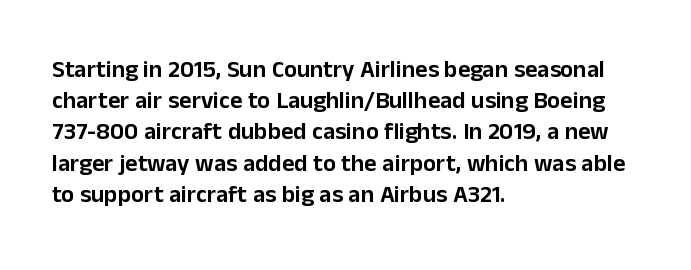
{"italic": "no", "underline": "no", "align": "left", "line_spacing": "normal", "line_spacing_ratio": 1.3, "letter_spacing": "normal", "letter_spacing_em": 0.0, "glyph_px": 24}
